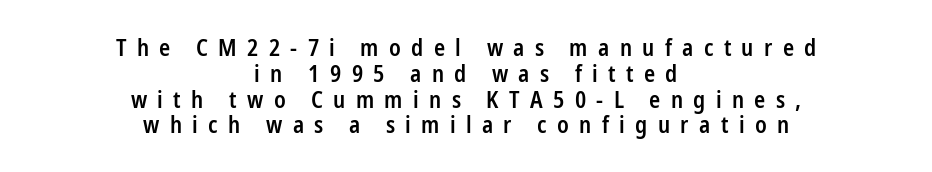
{"italic": "no", "bold": "semi", "underline": "no", "align": "center", "line_spacing": "tight", "line_spacing_ratio": 1.12, "letter_spacing": "wide", "letter_spacing_em": 0.45, "glyph_px": 23}
